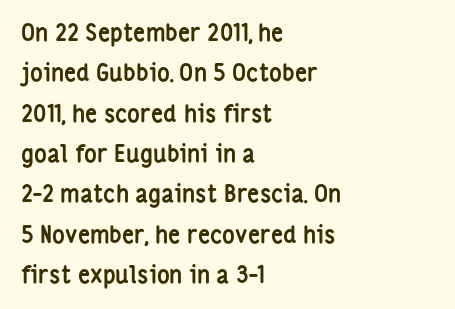
The image shows 24 px bold type, upright; set left-aligned, normal line spacing (1.68x), normal letter spacing, not underlined.
